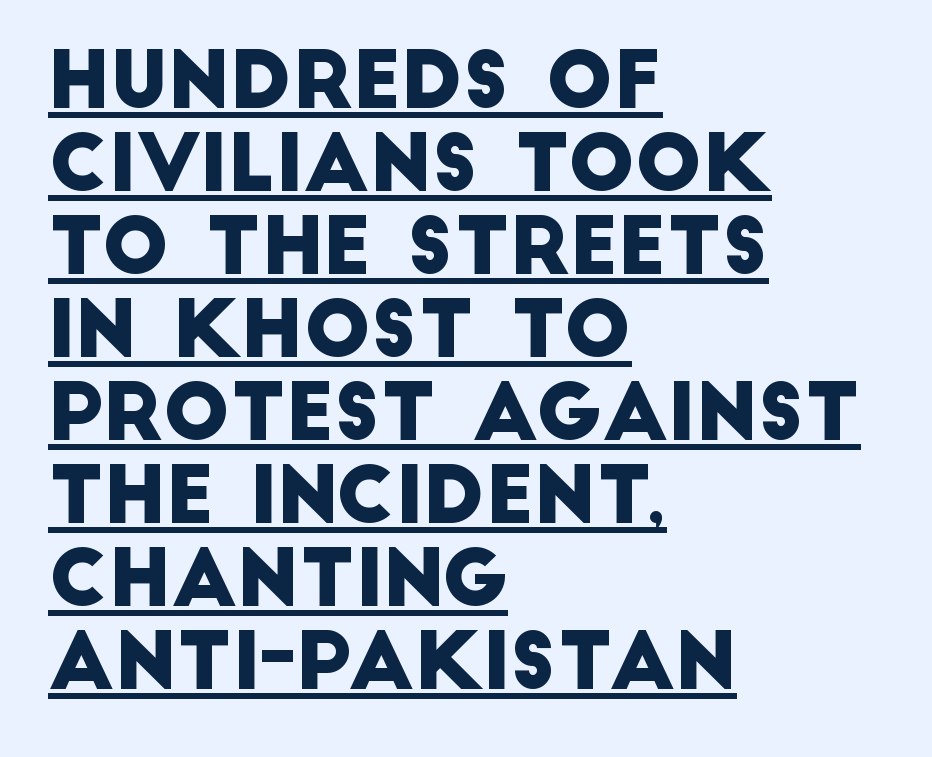
Interline gaps are noticeably narrow in this sample. Examine the stroke ends and you'll find no serifs. Each word holds together tightly as a unit, with standard inter-letter gaps. The face used here is proportionally spaced, like ordinary book or web type.
